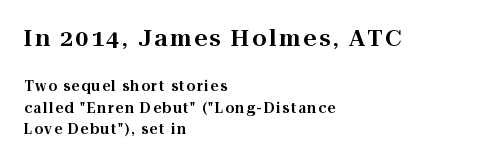
Q: Is the text italic (slanted)? A: No, it is upright.
Q: Is the text underlined? A: No.
Q: How is the paragraph aligned? A: Left-aligned.
Q: Is the spacing between lines tight, normal or loose? A: Normal.
Q: Which block of text is set in a larger size, the first (top) or the second (bottom)? A: The first (top) one.
